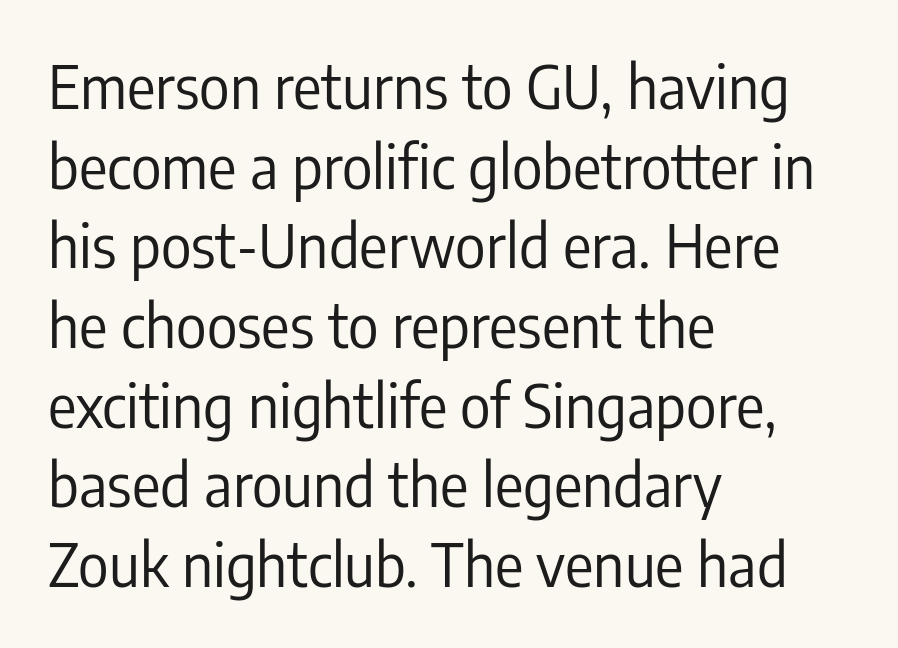
Notice how the stems are strictly vertical — no italics here. Descenders hang freely into open space. The designer went with a sans here, leaving each stem footless. The lines sit at an ordinary, default distance from one another. A classic flush-left, rag-right setting is used for this passage. Think of a printed novel: that variable character pitch is what you see here.
